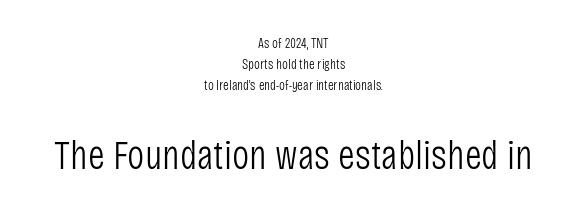
The image shows 41 px light, condensed sans-serif type, upright; set centered, normal line spacing (1.51x), normal letter spacing, not underlined; the second (bottom) block is 2.93x larger; low stroke contrast and a large x-height.
